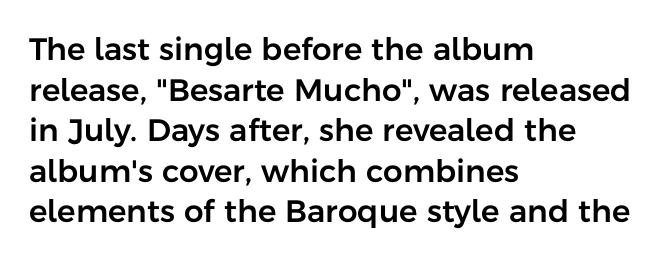
The image shows 31 px sans-serif type, upright; set left-aligned, normal line spacing (1.31x), normal letter spacing, not underlined; low stroke contrast and a medium x-height.
